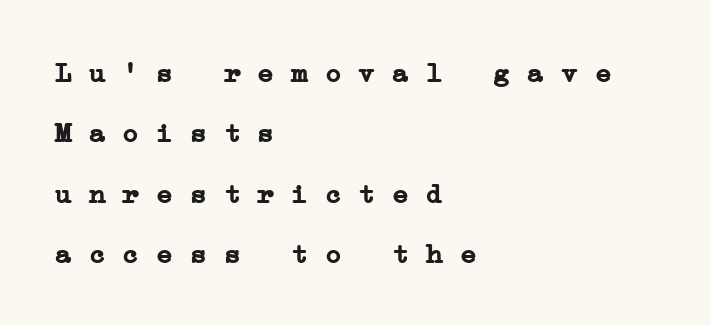
The font family rendered here belongs to the serif group. Has an underline been added? It has not. Rows of type keep a wide berth in the vertical direction. Heft: maximum for text — a bold.
